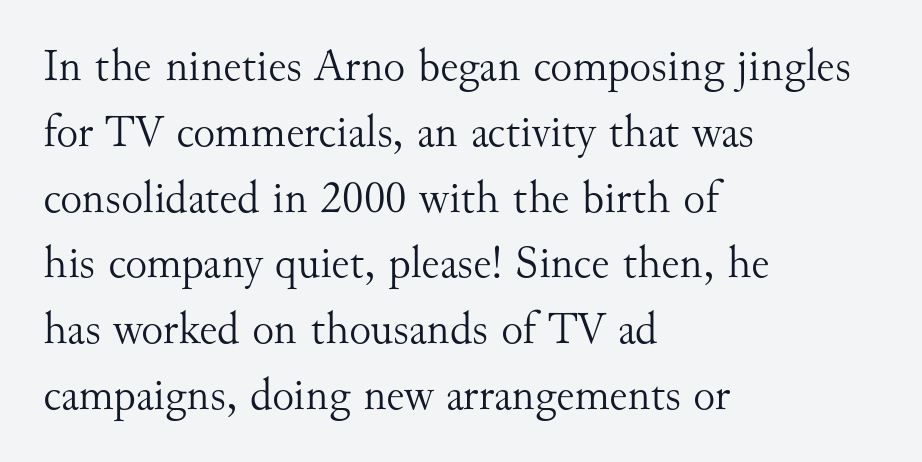
The image shows 46 px light serif type, upright; set left-aligned, normal line spacing (1.43x), normal letter spacing, not underlined; medium stroke contrast and a small x-height.
